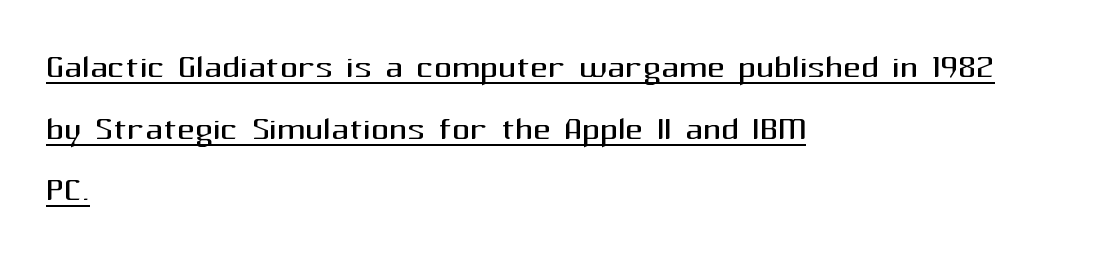
The vertical gap from one line to the next is medium. Nope, no serifs anywhere on these letters. Notice how the passage keeps a crisp vertical edge on the left only. Nope, not italic — everything's standing straight.
